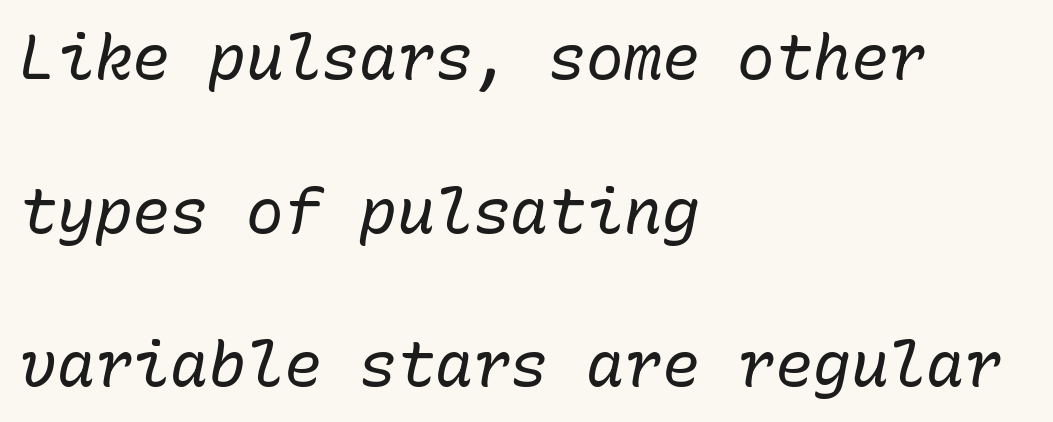
Q: Is the text bold? A: No.
Q: Is the text italic (slanted)? A: Yes, it leans right by about 10 degrees.
Q: Is the text underlined? A: No.
Q: How is the paragraph aligned? A: Left-aligned.
Q: Is the spacing between letters normal or unusually wide? A: Normal.
Q: Is the spacing between lines tight, normal or loose? A: Loose.
Q: Width (condensed, normal, or wide)? A: Normal.
Q: Stroke contrast? A: Low.
Q: x-height? A: Medium.
Q: Monospaced? A: Yes.
